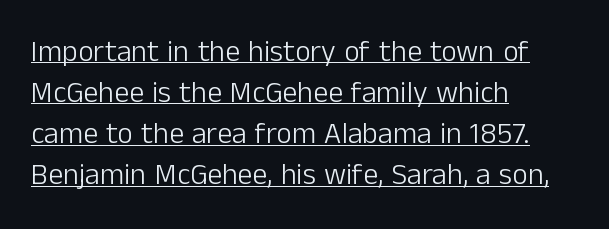
The image shows 30 px light sans-serif type, upright; set left-aligned, normal line spacing (1.37x), normal letter spacing, underlined; low stroke contrast and a medium x-height.
